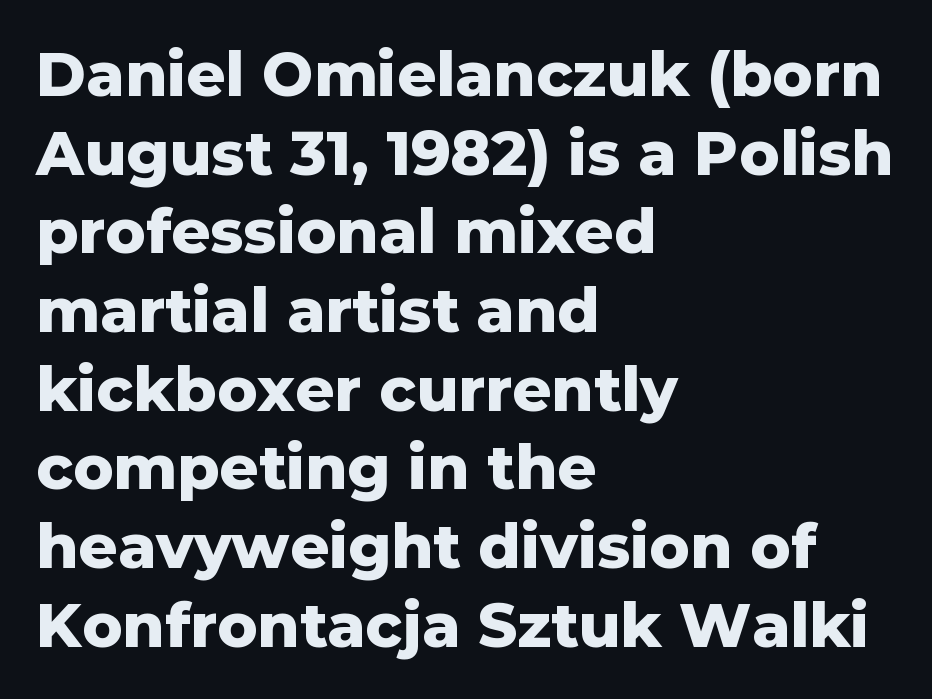
Tall strokes in this sample are plumb rather than angled. Is this a fixed-width face? No — the glyphs have proportional, varying widths. Descenders are the only things crossing below the line. Compared with typical paragraphs, the rows here are spaced about the same.
